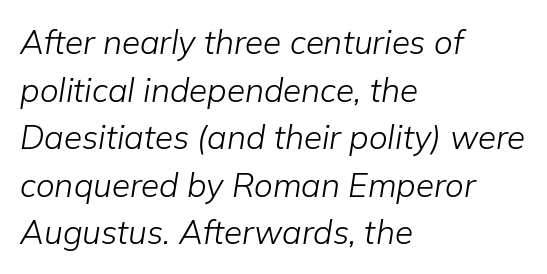
Students, observe: this is what conventionally led text looks like. A bare baseline throughout the passage. An italicized treatment has been applied to the whole sample. Visually the block forms a straight wall on the left and a jagged coastline on the right.
